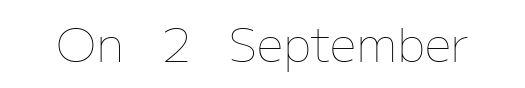
{"italic": "no", "bold": "no", "weight": "thin", "width": "normal", "stroke_contrast": "low", "x_height": "medium", "monospaced": "no", "underline": "no", "letter_spacing": "normal", "letter_spacing_em": 0.0, "glyph_px": 47}
